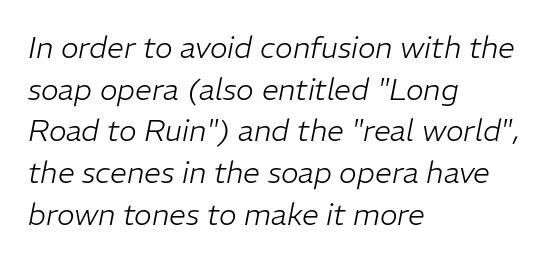
Q: Is the text bold? A: No.
Q: Is the text italic (slanted)? A: Yes, it leans right by about 11 degrees.
Q: Is the text underlined? A: No.
Q: How is the paragraph aligned? A: Left-aligned.
Q: Is the spacing between letters normal or unusually wide? A: Normal.
Q: Is the spacing between lines tight, normal or loose? A: Normal.
Q: Width (condensed, normal, or wide)? A: Normal.
Q: Stroke contrast? A: Low.
Q: x-height? A: Medium.
Q: Monospaced? A: No.
